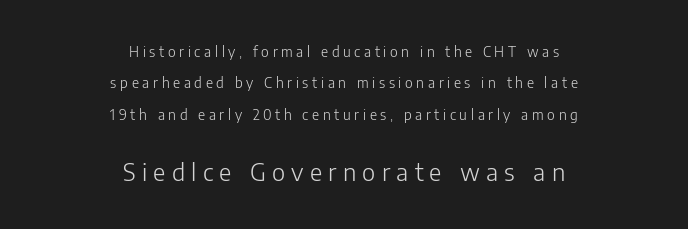
The image shows 24 px text type, upright; set centered, loose line spacing (2.25x), unusually wide letter spacing (+0.26 em), not underlined; the second (bottom) block is 1.71x larger.
